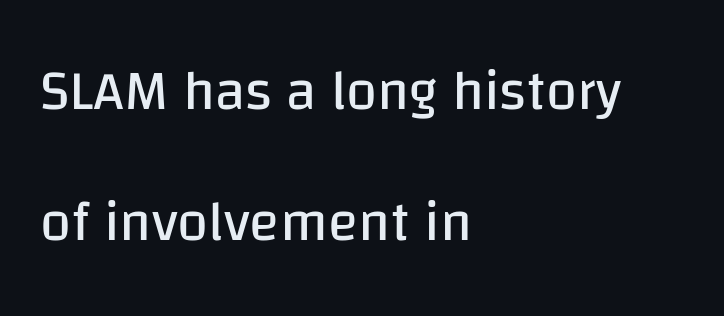
{"serif": "no", "italic": "no", "bold": "no", "weight": "regular", "width": "normal", "stroke_contrast": "low", "x_height": "large", "monospaced": "no", "underline": "no", "align": "left", "line_spacing": "loose", "line_spacing_ratio": 2.34, "letter_spacing": "normal", "letter_spacing_em": 0.0, "glyph_px": 56}
